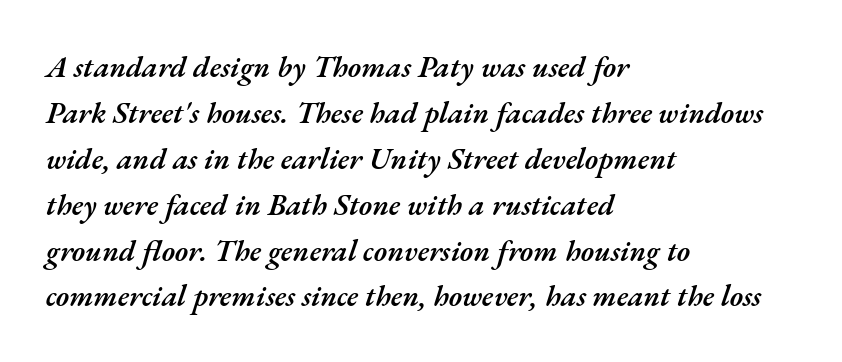
Q: Is the text bold? A: Semi-bold.
Q: Is the text italic (slanted)? A: Yes, it leans right by about 17 degrees.
Q: Is the text underlined? A: No.
Q: How is the paragraph aligned? A: Left-aligned.
Q: Is the spacing between letters normal or unusually wide? A: Normal.
Q: Is the spacing between lines tight, normal or loose? A: Normal.
Q: Width (condensed, normal, or wide)? A: Normal.
Q: Stroke contrast? A: Medium.
Q: x-height? A: Small.
Q: Monospaced? A: No.
